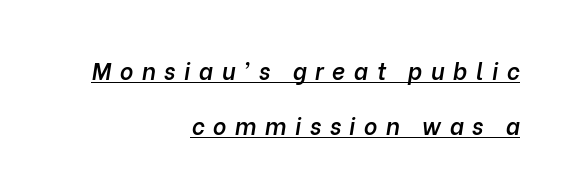
The image shows 23 px text type, italic (leaning right); set right-aligned, loose line spacing (2.4x), unusually wide letter spacing (+0.37 em), underlined.
